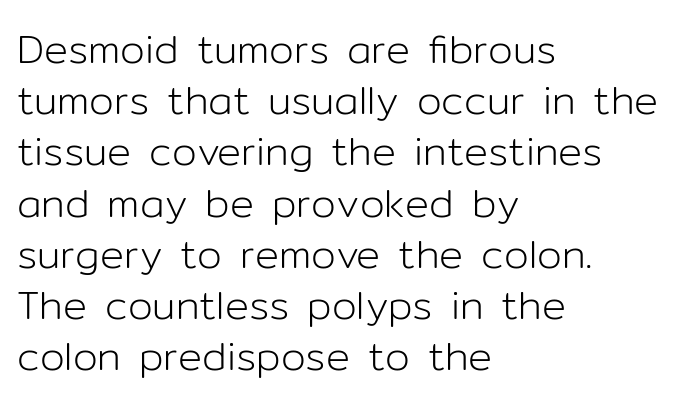
The image shows 40 px light sans-serif type, upright; set left-aligned, normal line spacing (1.28x), normal letter spacing, not underlined; low stroke contrast and a medium x-height.
